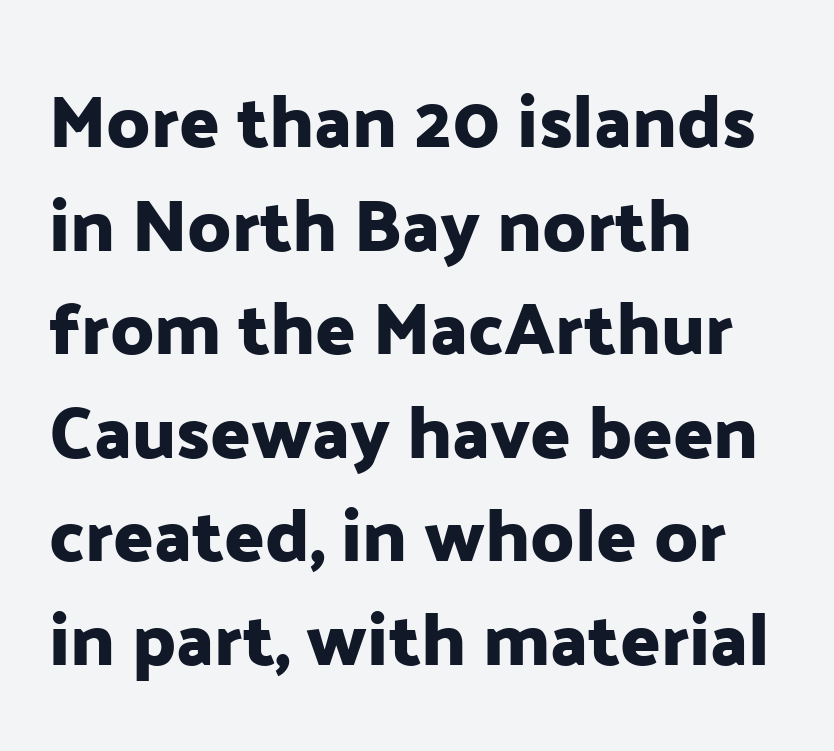
One-word summary of the alignment: left. The letters sit at their default tracking, neither squeezed nor spread. Think of a printed novel: that variable character pitch is what you see here. Words float on clear page, feet unadorned.
